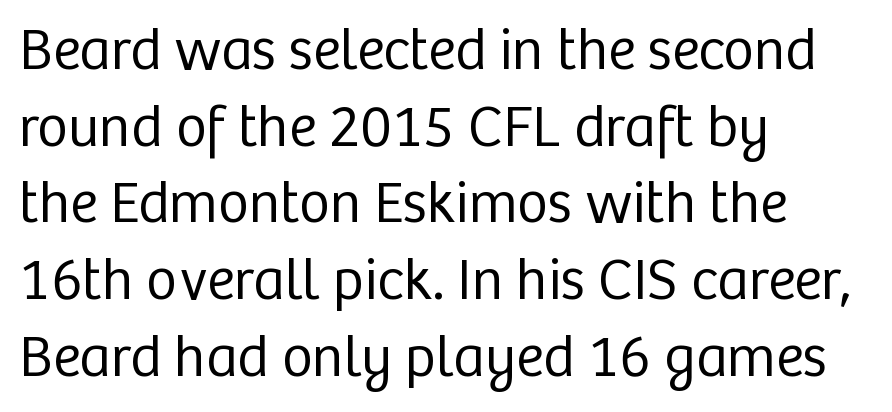
{"serif": "no", "italic": "no", "bold": "no", "weight": "regular", "width": "normal", "stroke_contrast": "low", "x_height": "medium", "monospaced": "no", "underline": "no", "align": "left", "line_spacing": "normal", "line_spacing_ratio": 1.3, "letter_spacing": "normal", "letter_spacing_em": 0.0, "glyph_px": 59}
